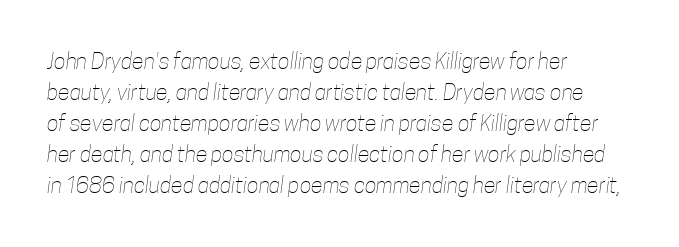
Q: Is the text bold? A: No.
Q: Is the text underlined? A: No.
Q: How is the paragraph aligned? A: Left-aligned.
Q: Is the spacing between letters normal or unusually wide? A: Normal.
Q: Is the spacing between lines tight, normal or loose? A: Normal.
